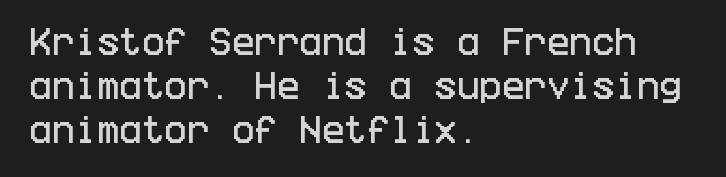
The letters stand straight up with perfectly vertical stems. The letters carry no serifs — their stems end cleanly without finishing strokes. Just letters on the line, the space beneath them empty. Letter spacing: default.
